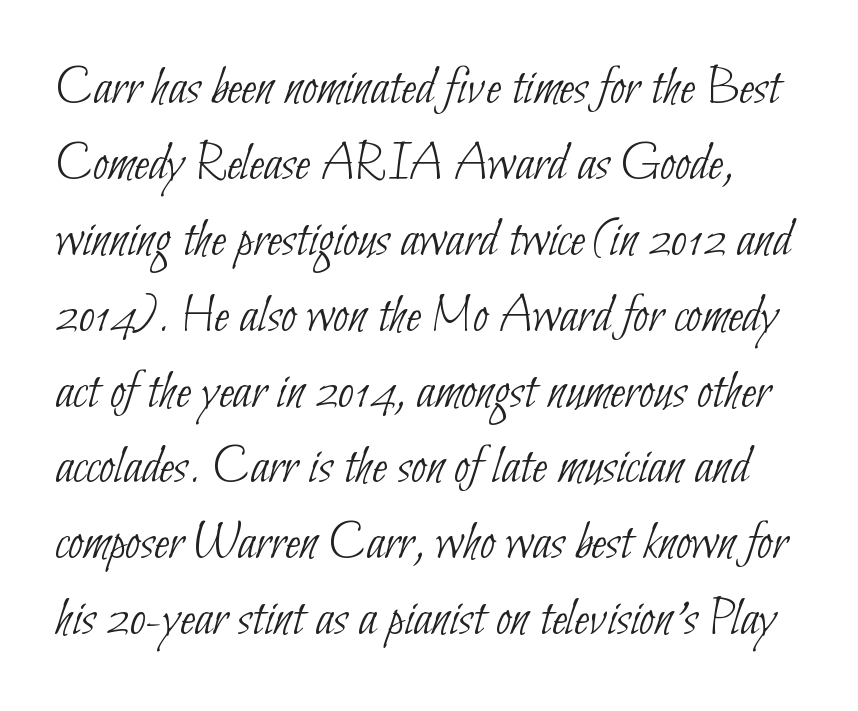
The image shows 55 px thin, condensed sans-serif type; set normal line spacing (1.38x), normal letter spacing, not underlined; low stroke contrast and a small x-height.
